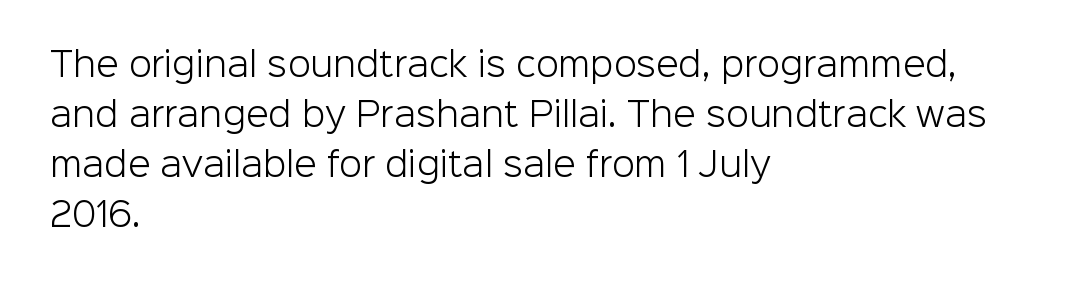
The image shows 33 px light sans-serif type, upright; set left-aligned, normal line spacing (1.52x), normal letter spacing, not underlined; low stroke contrast and a medium x-height.
